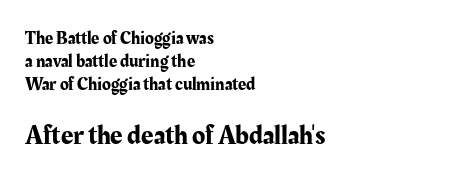
Q: Is the text italic (slanted)? A: No, it is upright.
Q: Is the text underlined? A: No.
Q: How is the paragraph aligned? A: Left-aligned.
Q: Is the spacing between letters normal or unusually wide? A: Normal.
Q: Is the spacing between lines tight, normal or loose? A: Normal.
Q: Which block of text is set in a larger size, the first (top) or the second (bottom)? A: The second (bottom) one.
